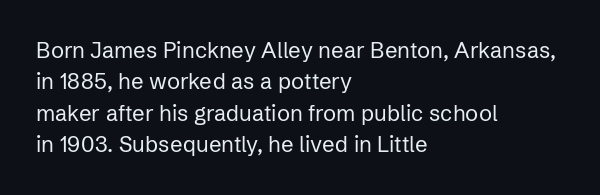
{"italic": "no", "bold": "no", "underline": "no", "align": "left", "line_spacing": "normal", "line_spacing_ratio": 1.43, "letter_spacing": "normal", "letter_spacing_em": 0.0, "glyph_px": 22}
